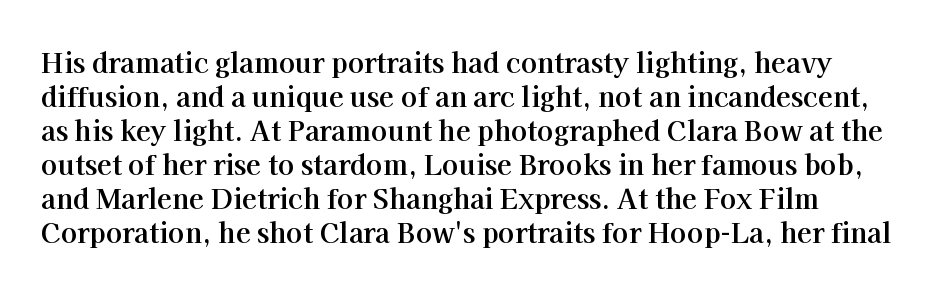
Q: Is the text bold? A: Yes.
Q: Is the text italic (slanted)? A: No, it is upright.
Q: Is the text underlined? A: No.
Q: Is the spacing between letters normal or unusually wide? A: Normal.
Q: Is the spacing between lines tight, normal or loose? A: Normal.
